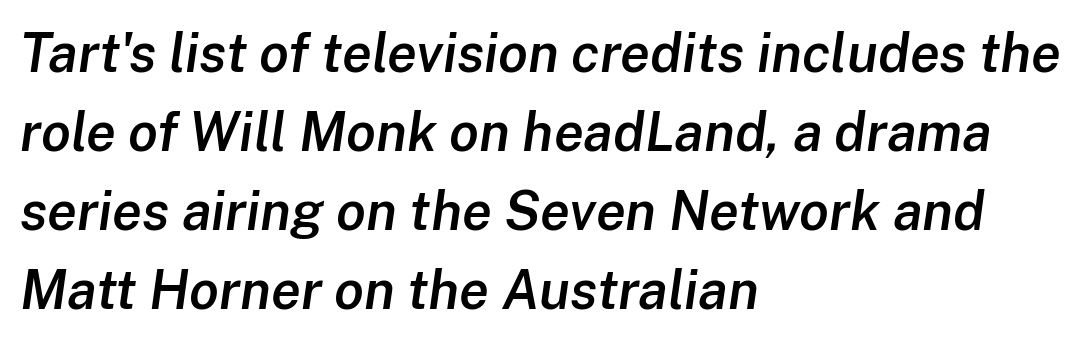
Q: Is the text bold? A: Semi-bold.
Q: Is the text italic (slanted)? A: Yes, it leans right by about 8 degrees.
Q: Is the text underlined? A: No.
Q: How is the paragraph aligned? A: Left-aligned.
Q: Is the spacing between letters normal or unusually wide? A: Normal.
Q: Is the spacing between lines tight, normal or loose? A: Normal.
Q: Width (condensed, normal, or wide)? A: Normal.
Q: Stroke contrast? A: Low.
Q: x-height? A: Medium.
Q: Monospaced? A: No.
